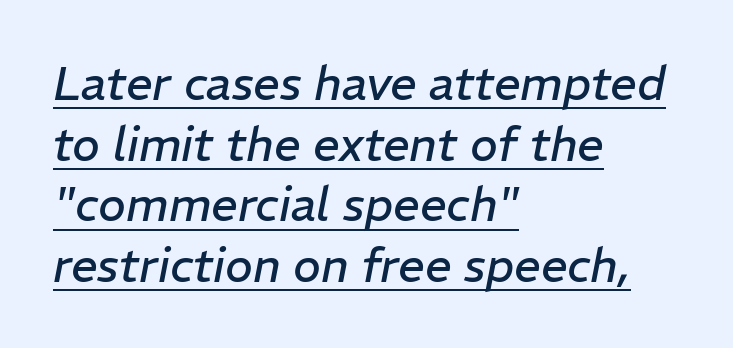
The rendered words wear a rule along their underside. Weight: in the light-to-regular range. Emphasis-style slanted type is in use. If you drew a ruler down the left edge, every line would touch it. Whoever set this chose a conventional vertical rhythm.
